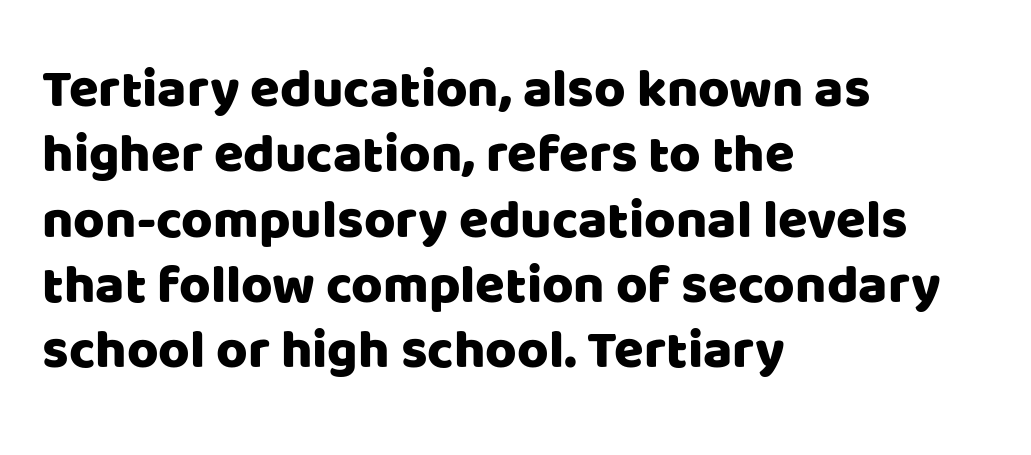
The image shows 54 px sans-serif type, upright; set left-aligned, line spacing 1.21x, normal letter spacing, not underlined; low stroke contrast and a large x-height.
